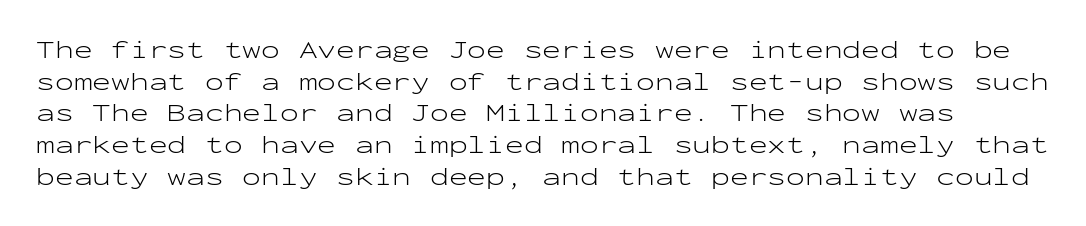
On a weight scale, this lands at 450 or below. The leading is moderate, giving the passage an even texture. Characters remain perfectly vertical along every line. The passage shown is not underscored anywhere. You could call the tracking neutral — neither tight nor loose.
